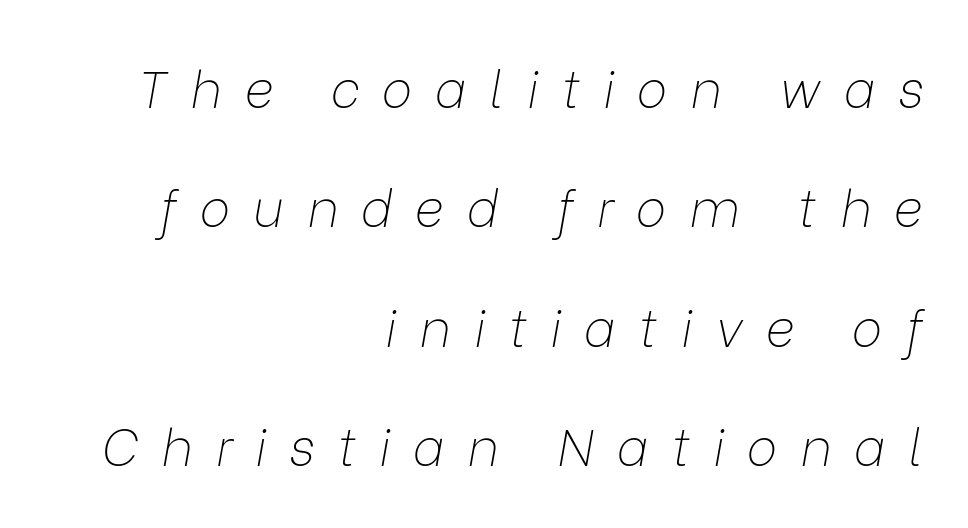
Honestly, there is no underline to notice here at all. Think of a printed novel: that variable character pitch is what you see here. Tracking value appears strongly positive — letters spread wide. The lettering tilts uniformly, giving the passage an italic look. Counters stay open thanks to moderate or lighter strokes.
